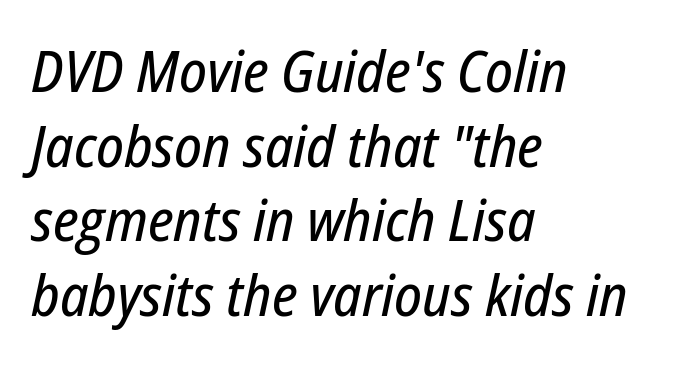
The font's italic variant was chosen for this text. These lines are rendered in a variable-pitch font. This sample keeps an unexceptional amount of space between lines. How are the letters spaced? Ordinarily, with no added tracking. A classic flush-left, rag-right setting is used for this passage. Lines of text with bare space underneath.
